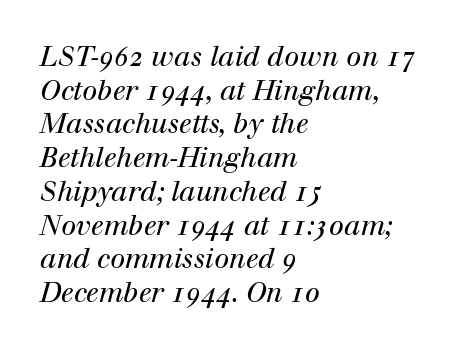
{"italic": "yes", "lean": "right", "slant_degrees": 12, "bold": "no", "underline": "no", "align": "left", "line_spacing": "normal", "line_spacing_ratio": 1.25, "letter_spacing": "normal", "letter_spacing_em": 0.0, "glyph_px": 27}
